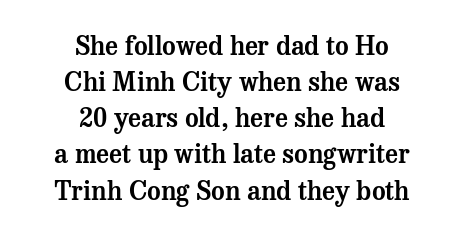
{"italic": "no", "underline": "no", "align": "center", "line_spacing": "normal", "line_spacing_ratio": 1.39, "letter_spacing": "normal", "letter_spacing_em": 0.0, "glyph_px": 26}
